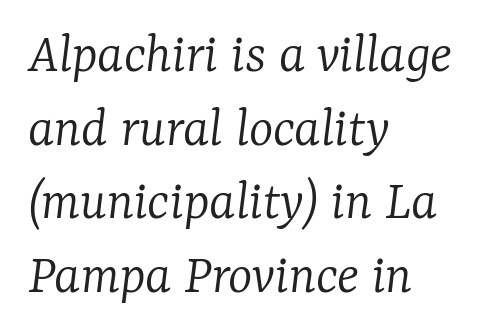
The image shows 58 px light serif type, italic (leaning right); set left-aligned, normal line spacing (1.27x), normal letter spacing, not underlined; low stroke contrast and a medium x-height.
